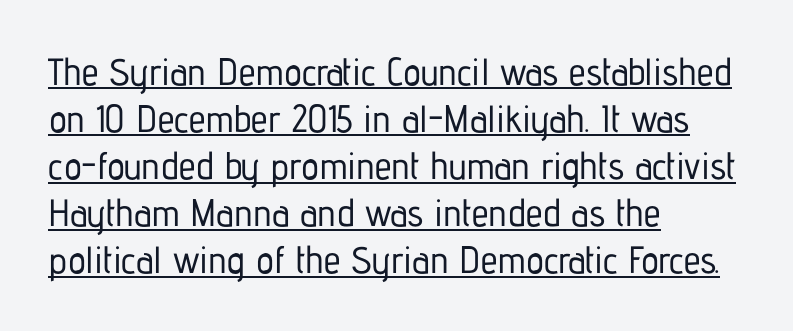
{"serif": "no", "italic": "no", "width": "condensed", "stroke_contrast": "low", "x_height": "medium", "monospaced": "no", "underline": "yes", "align": "left", "line_spacing_ratio": 1.24, "letter_spacing": "normal", "letter_spacing_em": 0.0, "glyph_px": 38}
